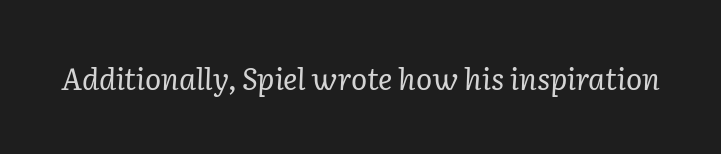
Q: Is the text bold? A: No.
Q: Is the text italic (slanted)? A: Yes, it leans right by about 2 degrees.
Q: Is the typeface a serif or a sans-serif typeface? A: Serif.
Q: Is the text underlined? A: No.
Q: Is the spacing between letters normal or unusually wide? A: Normal.
Q: Width (condensed, normal, or wide)? A: Normal.
Q: Stroke contrast? A: Low.
Q: x-height? A: Medium.
Q: Monospaced? A: No.
